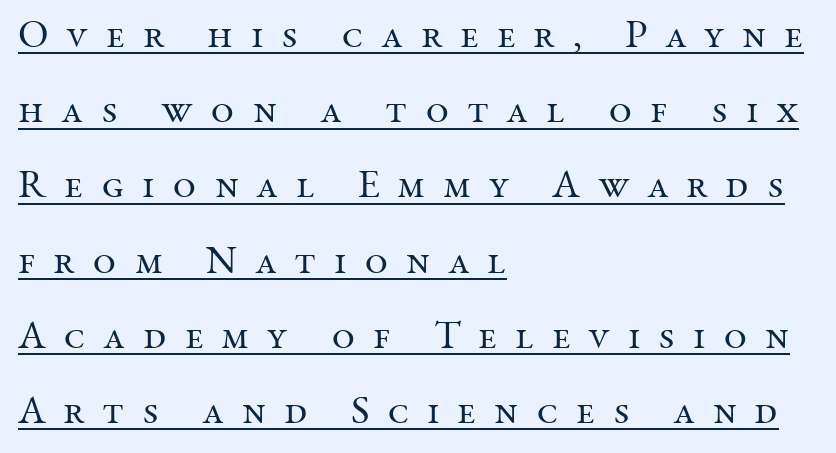
The gaps between neighbouring characters are conspicuously large. In terms of letterform style, serifs are clearly present. Each line of the rendering has a horizontal stroke beneath the glyphs. You could not count columns in this text — the font is proportionally spaced. The lines in this sample share a left origin and differ only in where they stop.
